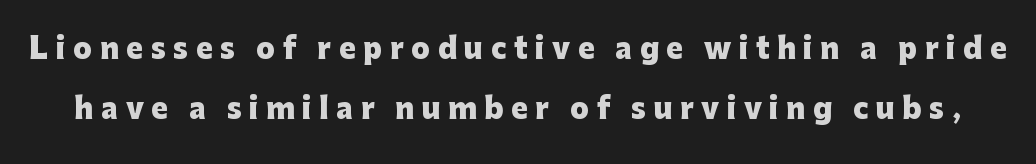
Q: Is the text bold? A: Yes.
Q: Is the text italic (slanted)? A: No, it is upright.
Q: Is the typeface a serif or a sans-serif typeface? A: Sans-serif.
Q: Is the text underlined? A: No.
Q: Is the spacing between letters normal or unusually wide? A: Unusually wide.
Q: Is the spacing between lines tight, normal or loose? A: Loose.
Q: Width (condensed, normal, or wide)? A: Normal.
Q: Stroke contrast? A: Low.
Q: x-height? A: Medium.
Q: Monospaced? A: No.
